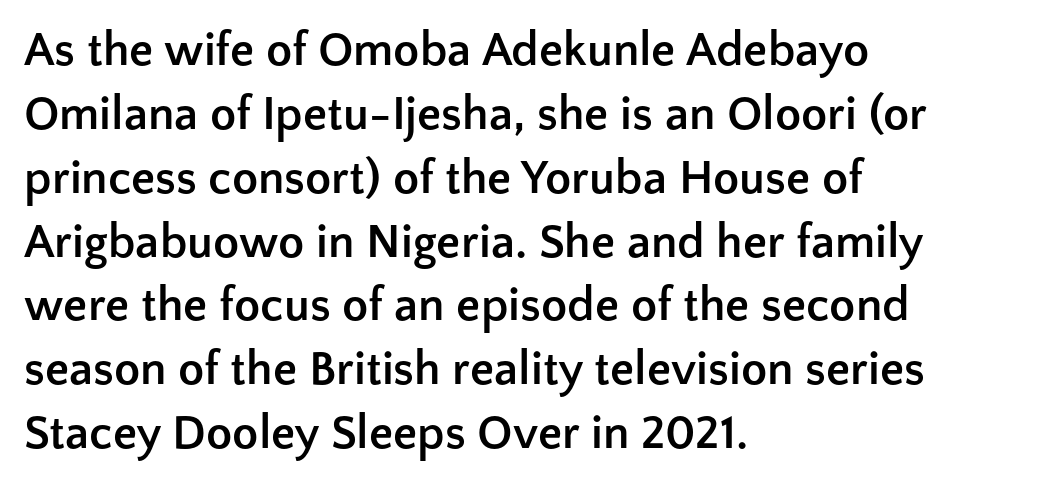
Do the letters lean? They stand straight. Think of a printed novel: that variable character pitch is what you see here. The rendering uses a bold face; every stroke is thick and dark. Letterform terminals end flat and unadorned throughout the passage.
